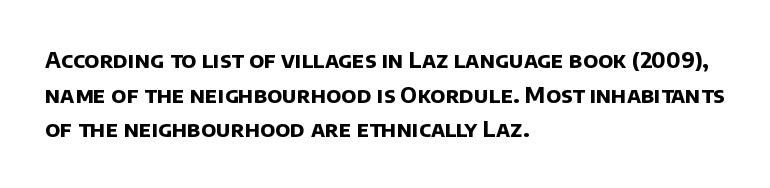
{"bold": "yes", "underline": "no", "align": "left", "line_spacing": "normal", "line_spacing_ratio": 1.57, "letter_spacing": "normal", "letter_spacing_em": 0.0, "glyph_px": 22}
